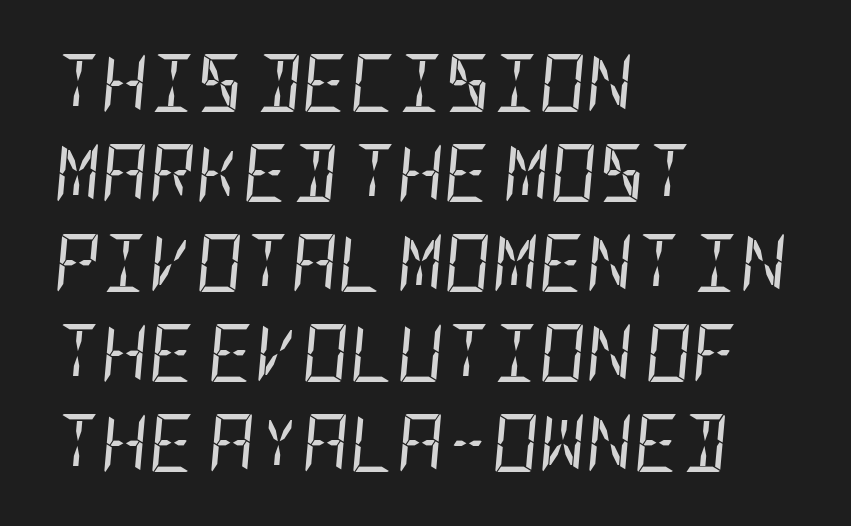
Q: Is the text bold? A: No.
Q: Is the text italic (slanted)? A: Yes, it leans right by about 5 degrees.
Q: Is the text underlined? A: No.
Q: How is the paragraph aligned? A: Left-aligned.
Q: Is the spacing between letters normal or unusually wide? A: Normal.
Q: Is the spacing between lines tight, normal or loose? A: Normal.
Q: Width (condensed, normal, or wide)? A: Condensed.
Q: Stroke contrast? A: Low.
Q: x-height? A: Large.
